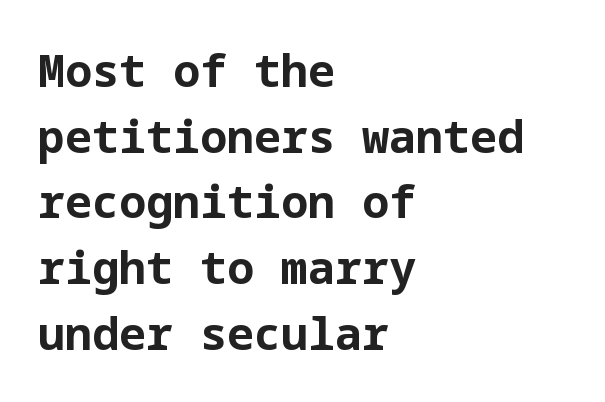
Nothing unusual about the tracking: characters are spaced as the font intends. How would I describe the line gaps? Plain and ordinary. Ascenders rise straight up at ninety degrees. Look at the bottom of the vertical strokes: they stop flat, with no serifs.
